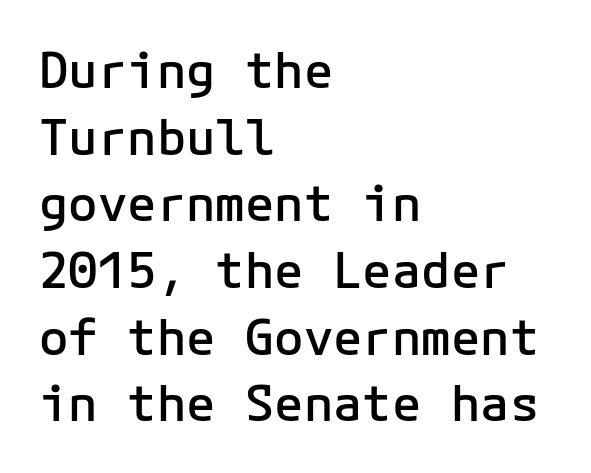
The image shows 49 px semibold sans-serif type, upright; set left-aligned, normal line spacing (1.36x), normal letter spacing, not underlined; low stroke contrast and a medium x-height.
